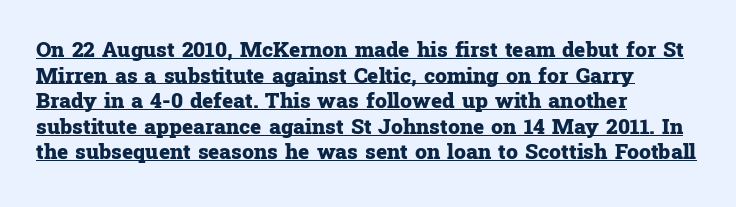
The image shows 21 px bold type, upright; set left-aligned, line spacing 1.22x, normal letter spacing, underlined.
